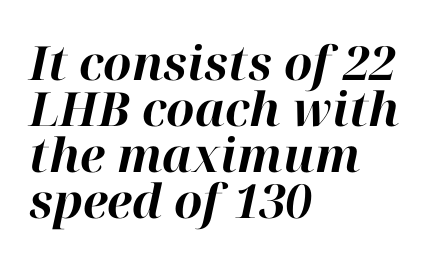
The image shows 47 px bold type, italic (leaning right); set left-aligned, tight line spacing (0.98x), normal letter spacing, not underlined; high stroke contrast and a medium x-height.
